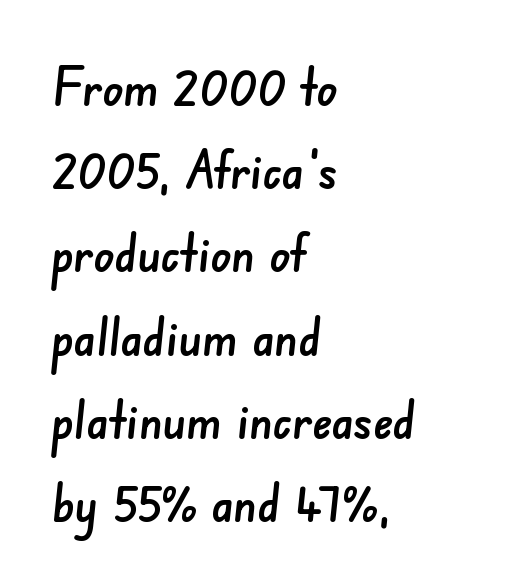
{"serif": "no", "width": "normal", "stroke_contrast": "low", "x_height": "small", "monospaced": "no", "underline": "no", "align": "left", "line_spacing": "normal", "line_spacing_ratio": 1.6, "letter_spacing": "normal", "letter_spacing_em": 0.0, "glyph_px": 52}
